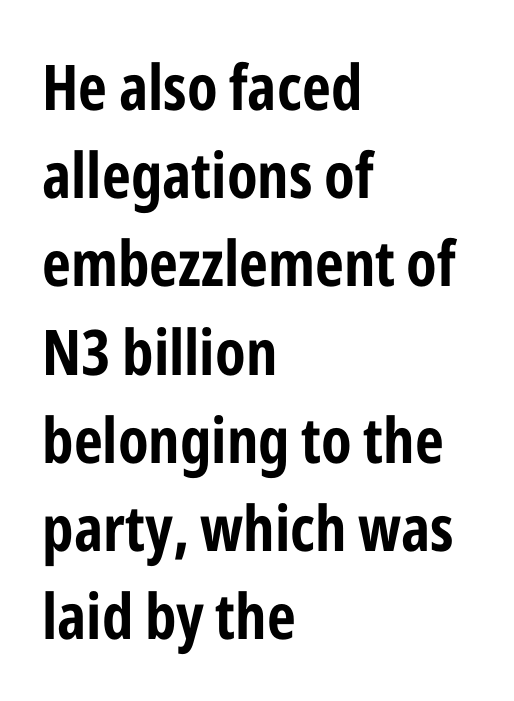
The image shows 63 px bold, condensed sans-serif type, upright; set left-aligned, normal line spacing (1.4x), normal letter spacing, not underlined; low stroke contrast and a medium x-height.
